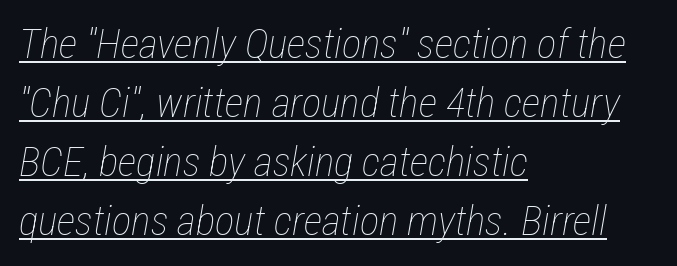
The letters look calm and open, with moderate or lighter stems. There's an unmistakable incline to the writing here. Every row of glyphs begins at an identical x-position on the left. The rendering uses natural spacing where letterforms have individual widths.
